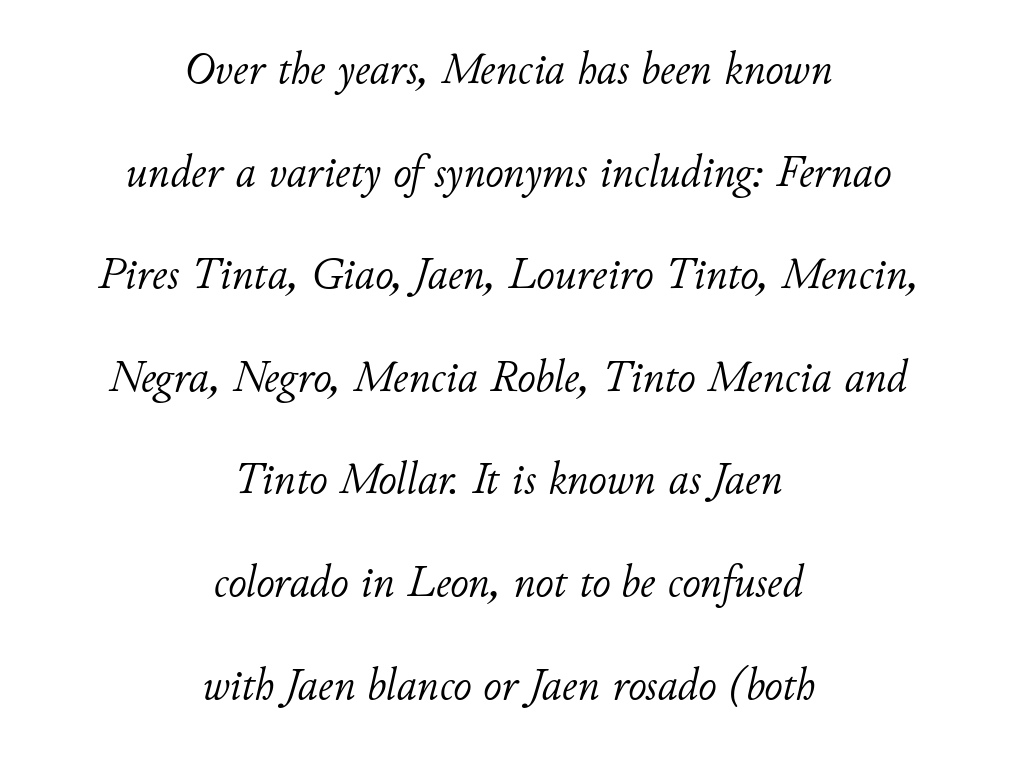
{"italic": "yes", "lean": "right", "slant_degrees": 11, "bold": "no", "weight": "light", "width": "normal", "stroke_contrast": "low", "x_height": "small", "monospaced": "no", "underline": "no", "align": "center", "line_spacing": "loose", "line_spacing_ratio": 2.28, "letter_spacing": "normal", "letter_spacing_em": 0.0, "glyph_px": 45}
